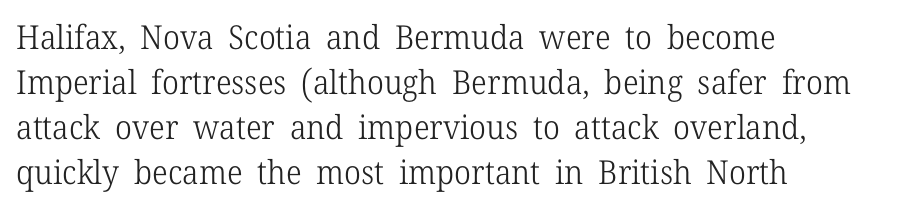
Observe the serifs anchoring each vertical stroke in this sample. Nothing heavy about these letters — not bold at all. Left-aligned paragraph, ragged on the right. The lines sit at an ordinary, default distance from one another. Unmarked baselines from the first word to the last.
